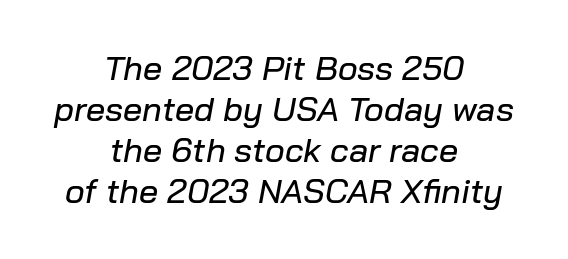
Compared with ordinary roman type, these characters are visibly tilted. Proportional: the letters do not fall into vertical columns. Teacher's note: observe the equal gaps on both sides — that is centered alignment. The glyphs are unaccompanied by any horizontal stroke below them.
